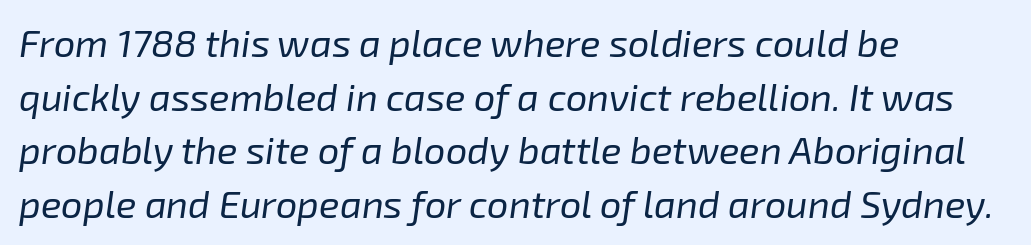
No chunkiness to these letters — they're not bold. A typesetter would call this proportional, since set widths differ per character. This sample uses plain, unmodified letter spacing. The typesetter chose a ragged-right arrangement here.
